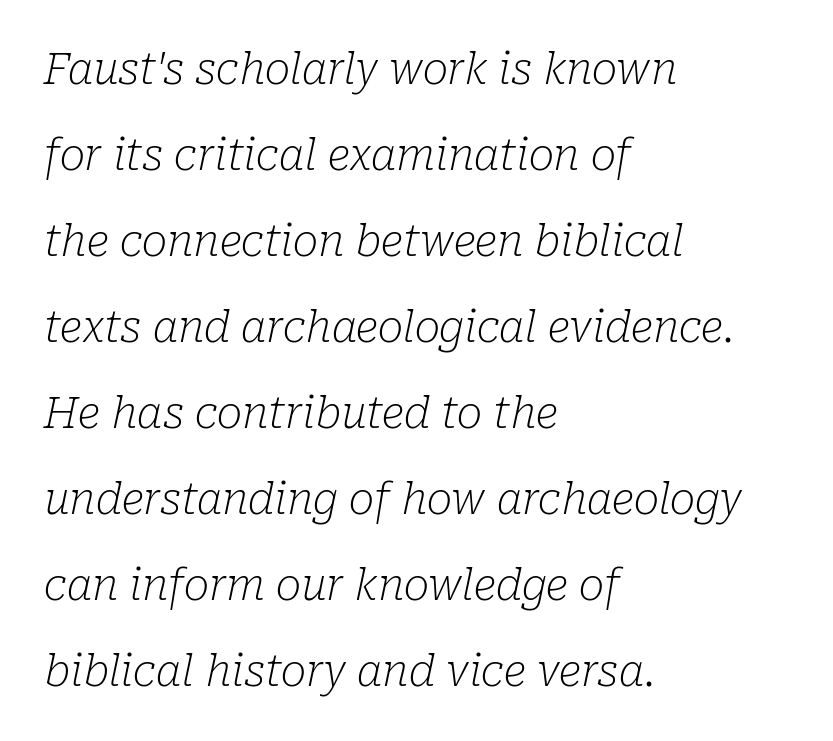
{"serif": "yes", "italic": "yes", "lean": "right", "slant_degrees": 10, "bold": "no", "weight": "light", "width": "normal", "stroke_contrast": "low", "x_height": "medium", "monospaced": "no", "underline": "no", "align": "left", "line_spacing": "loose", "line_spacing_ratio": 2.0, "letter_spacing": "normal", "letter_spacing_em": 0.0, "glyph_px": 43}
